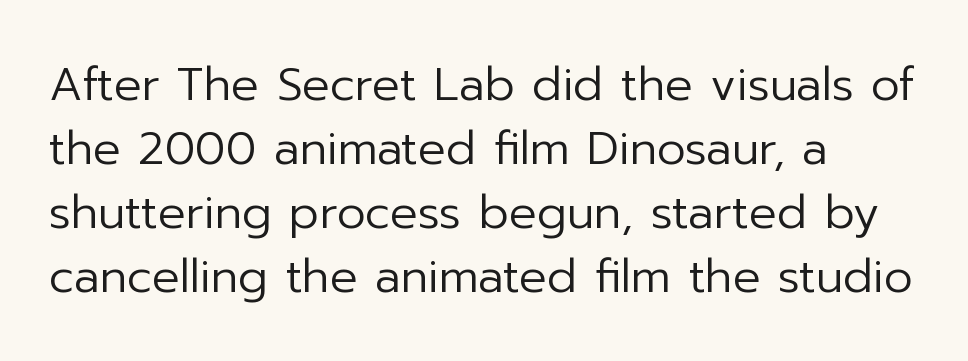
These lines are set flush left with a ragged right edge. No extra tracking has been applied to these lines. Does the type have serifs? No, each stem ends abruptly. Summary of weight: not heavy and not bold.
